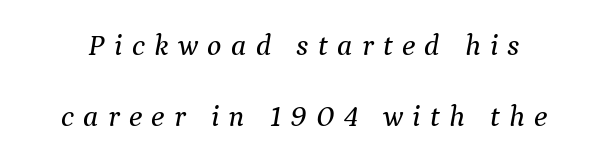
{"serif": "yes", "italic": "yes", "lean": "right", "slant_degrees": 9, "width": "normal", "stroke_contrast": "medium", "x_height": "medium", "monospaced": "no", "underline": "no", "line_spacing": "loose", "line_spacing_ratio": 2.37, "letter_spacing": "wide", "letter_spacing_em": 0.31, "glyph_px": 30}
